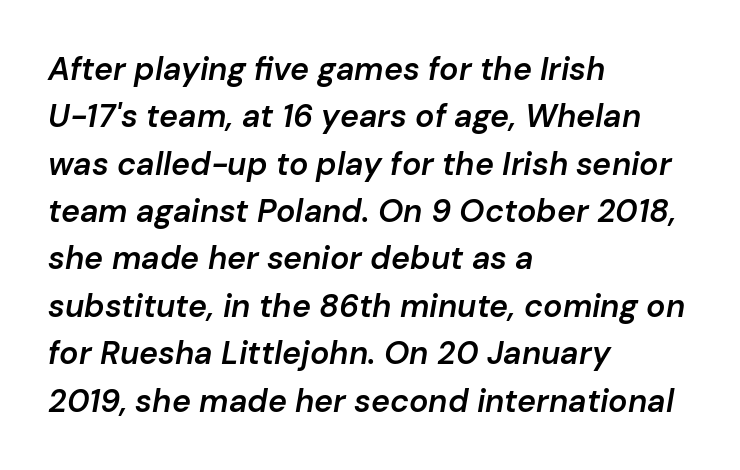
Q: Is the text bold? A: Semi-bold.
Q: Is the text italic (slanted)? A: Yes, it leans right by about 10 degrees.
Q: Is the text underlined? A: No.
Q: How is the paragraph aligned? A: Left-aligned.
Q: Is the spacing between letters normal or unusually wide? A: Normal.
Q: Is the spacing between lines tight, normal or loose? A: Normal.
Q: Width (condensed, normal, or wide)? A: Normal.
Q: Stroke contrast? A: Low.
Q: x-height? A: Medium.
Q: Monospaced? A: No.
